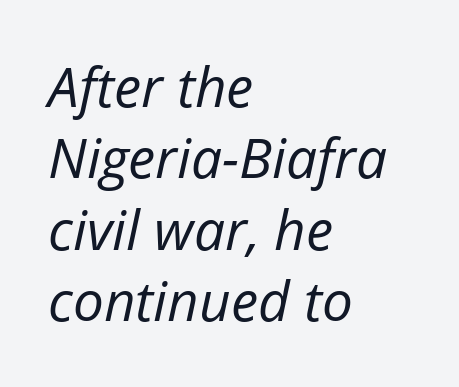
Posture: slanted. Each letter keeps its own natural width here, so spacing adapts to shape. Default kerning and tracking; the words read as compact shapes. The leading is moderate, giving the passage an even texture.
